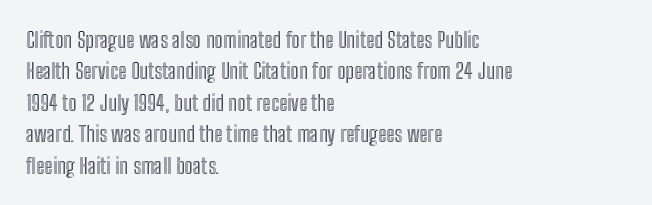
Quick note: underline off. Interline gaps are of average width in this sample. Notice how the stems are strictly vertical — no italics here. How are the letters spaced? Ordinarily, with no added tracking. The lines are quadded left.
